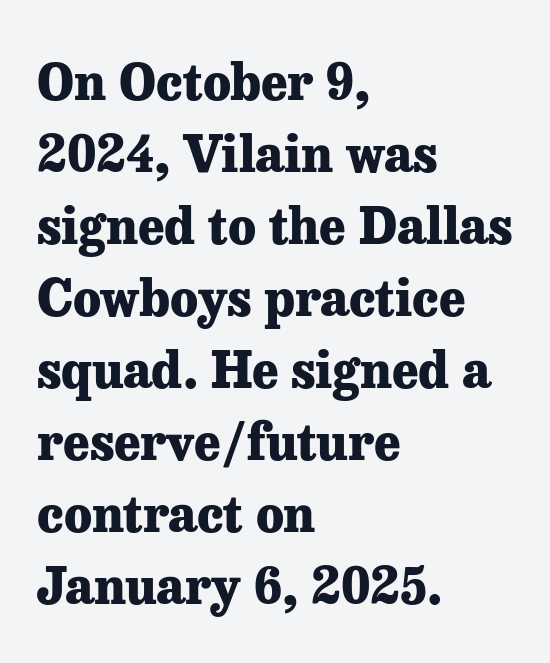
Q: Is the text bold? A: Yes.
Q: Is the text italic (slanted)? A: No, it is upright.
Q: Is the typeface a serif or a sans-serif typeface? A: Serif.
Q: Is the text underlined? A: No.
Q: How is the paragraph aligned? A: Left-aligned.
Q: Is the spacing between letters normal or unusually wide? A: Normal.
Q: Is the spacing between lines tight, normal or loose? A: Normal.
Q: Width (condensed, normal, or wide)? A: Normal.
Q: Stroke contrast? A: Low.
Q: x-height? A: Medium.
Q: Monospaced? A: No.
